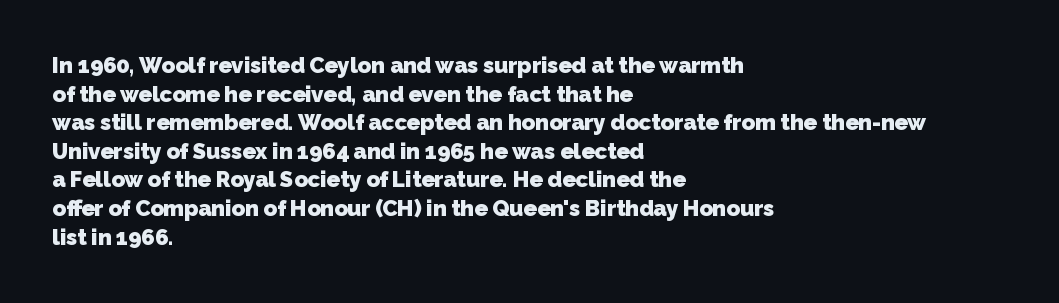
The image shows 22 px bold type; set left-aligned, normal line spacing (1.3x), normal letter spacing, not underlined.
